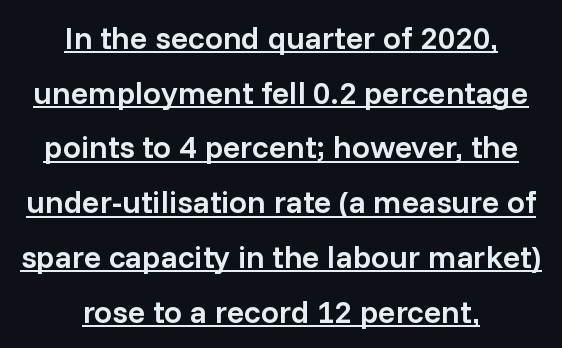
Here the designer chose a conventional face with non-uniform glyph widths. In terms of weight, the rendering is demibold, just under bold. These lines were composed using upright roman letters. The lines in this sample share a center point and differ in where they start and stop. Nothing sits at the stroke ends, so this counts as sans-serif. What decoration does the sample have? An underline.
